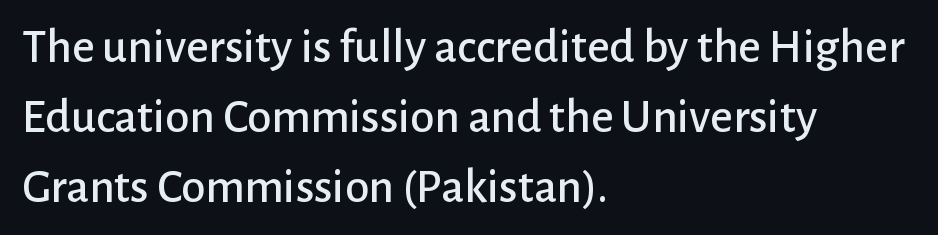
The image shows 49 px sans-serif type, upright; set left-aligned, normal line spacing (1.43x), normal letter spacing, not underlined; low stroke contrast and a medium x-height.
